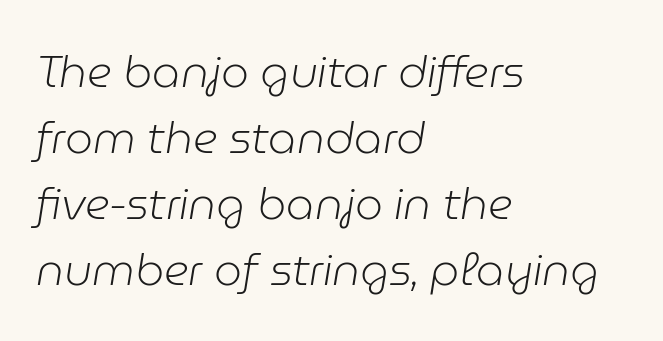
This sample uses plain, unmodified letter spacing. The glyphs are unaccompanied by any horizontal stroke below them. The weight tops out at a normal text grade. In terms of leading, this rendering sits right in the middle. Is the block centered? No — it sits flush against the left margin. The typography opts for an oblique posture over an upright one.
